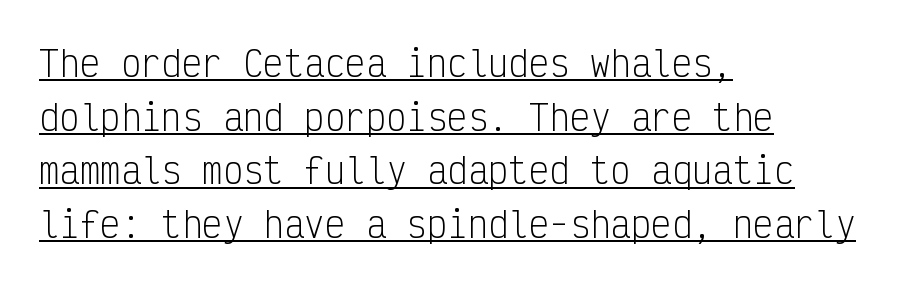
Q: Is the text bold? A: No.
Q: Is the text italic (slanted)? A: No, it is upright.
Q: Is the typeface a serif or a sans-serif typeface? A: Sans-serif.
Q: Is the text underlined? A: Yes.
Q: How is the paragraph aligned? A: Left-aligned.
Q: Is the spacing between letters normal or unusually wide? A: Normal.
Q: Is the spacing between lines tight, normal or loose? A: Normal.
Q: Width (condensed, normal, or wide)? A: Condensed.
Q: Stroke contrast? A: Low.
Q: x-height? A: Medium.
Q: Monospaced? A: Yes.
